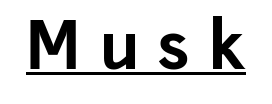
Q: Is the text bold? A: Yes.
Q: Is the text italic (slanted)? A: No, it is upright.
Q: Is the typeface a serif or a sans-serif typeface? A: Sans-serif.
Q: Is the text underlined? A: Yes.
Q: Is the spacing between letters normal or unusually wide? A: Unusually wide.
Q: Width (condensed, normal, or wide)? A: Normal.
Q: Stroke contrast? A: Low.
Q: x-height? A: Medium.
Q: Monospaced? A: No.
